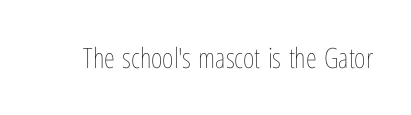
These lines were composed using upright roman letters. Weight: not bold — regular or lighter. Glyph-to-glyph distance matches everyday printed text. The face used here is proportionally spaced, like ordinary book or web type. A bare baseline throughout the passage.
